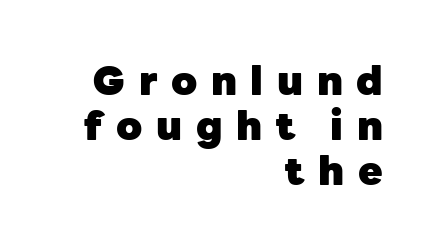
{"serif": "no", "italic": "no", "bold": "yes", "weight": "heavy", "width": "normal", "stroke_contrast": "low", "x_height": "medium", "monospaced": "no", "underline": "no", "align": "right", "line_spacing": "tight", "line_spacing_ratio": 1.12, "letter_spacing": "wide", "letter_spacing_em": 0.34, "glyph_px": 40}
